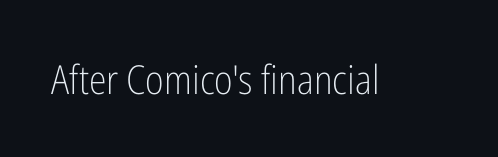
The letters stand straight up with perfectly vertical stems. The text was rendered using a sans face with plain stroke endings. Glance below the letters and you will spot only blank space. A light-to-regular cut is what we see here.
